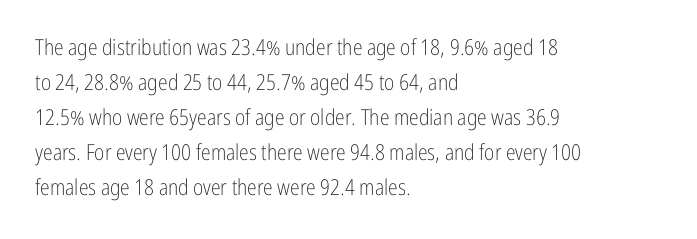
{"italic": "no", "bold": "no", "underline": "no", "align": "left", "line_spacing": "normal", "line_spacing_ratio": 1.59, "letter_spacing": "normal", "letter_spacing_em": 0.0, "glyph_px": 22}
